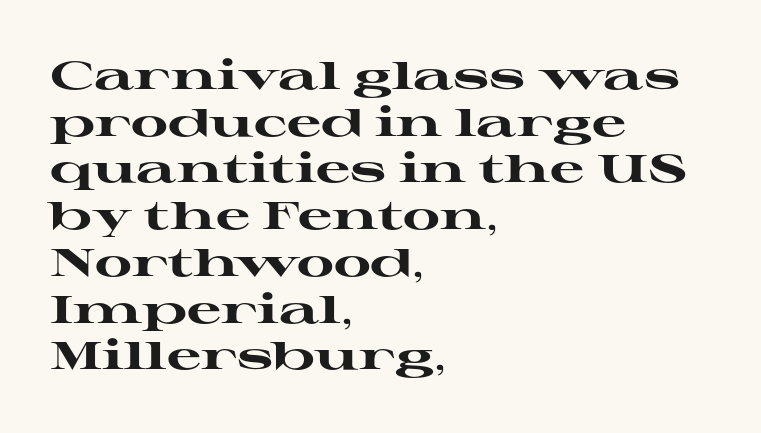
The image shows 38 px heavy, wide serif type, upright; set left-aligned, line spacing 1.23x, normal letter spacing, not underlined; high stroke contrast and a medium x-height.
